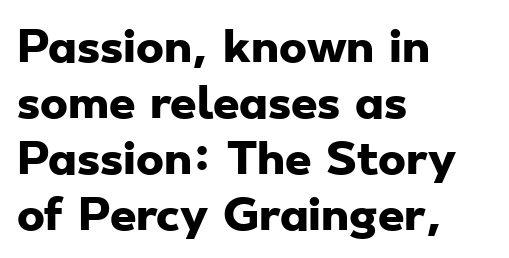
Q: Is the text bold? A: Yes.
Q: Is the typeface a serif or a sans-serif typeface? A: Sans-serif.
Q: Is the text underlined? A: No.
Q: How is the paragraph aligned? A: Left-aligned.
Q: Is the spacing between letters normal or unusually wide? A: Normal.
Q: Is the spacing between lines tight, normal or loose? A: Normal.
Q: Width (condensed, normal, or wide)? A: Wide.
Q: Stroke contrast? A: Low.
Q: x-height? A: Small.
Q: Monospaced? A: No.
